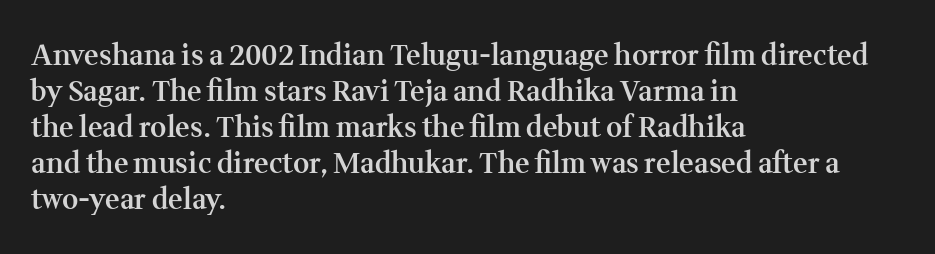
Q: Is the text bold? A: Semi-bold.
Q: Is the text italic (slanted)? A: No, it is upright.
Q: Is the typeface a serif or a sans-serif typeface? A: Serif.
Q: Is the text underlined? A: No.
Q: How is the paragraph aligned? A: Left-aligned.
Q: Is the spacing between letters normal or unusually wide? A: Normal.
Q: Is the spacing between lines tight, normal or loose? A: Normal.
Q: Width (condensed, normal, or wide)? A: Normal.
Q: Stroke contrast? A: Medium.
Q: x-height? A: Medium.
Q: Monospaced? A: No.
